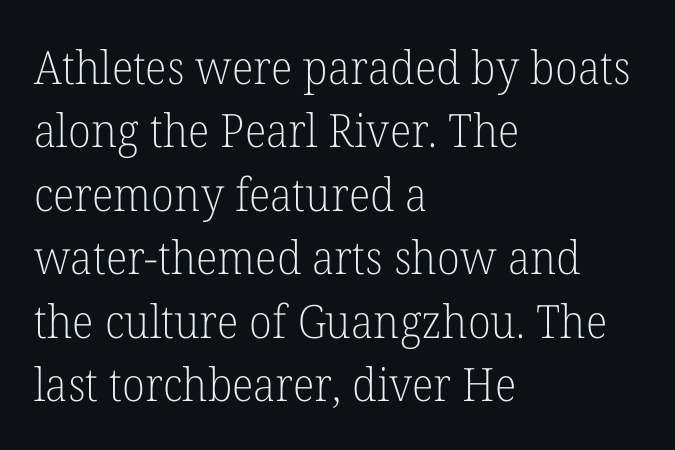
The image shows 46 px light serif type, upright; set left-aligned, normal line spacing (1.38x), normal letter spacing, not underlined; low stroke contrast and a medium x-height.
